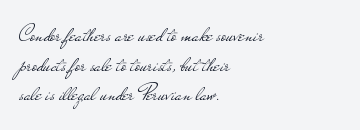
Q: Is the text bold? A: No.
Q: Is the text italic (slanted)? A: Yes.
Q: Is the text underlined? A: No.
Q: How is the paragraph aligned? A: Left-aligned.
Q: Is the spacing between letters normal or unusually wide? A: Normal.
